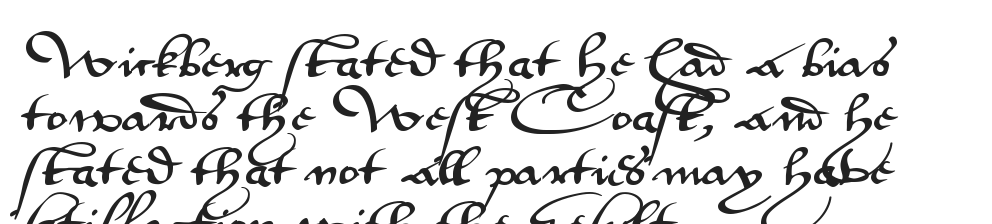
The image shows 45 px wide sans-serif type; set left-aligned, line spacing 1.2x, normal letter spacing, not underlined; medium stroke contrast and a small x-height.
